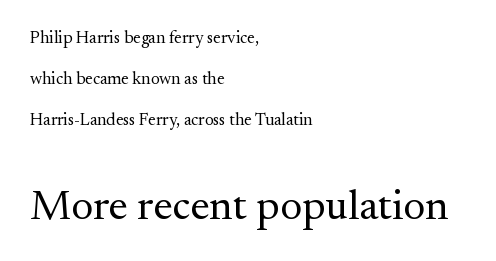
Q: Is the text bold? A: No.
Q: Is the text italic (slanted)? A: No, it is upright.
Q: Is the typeface a serif or a sans-serif typeface? A: Serif.
Q: Is the text underlined? A: No.
Q: How is the paragraph aligned? A: Left-aligned.
Q: Is the spacing between letters normal or unusually wide? A: Normal.
Q: Is the spacing between lines tight, normal or loose? A: Loose.
Q: Which block of text is set in a larger size, the first (top) or the second (bottom)? A: The second (bottom) one.
Q: Width (condensed, normal, or wide)? A: Normal.
Q: Stroke contrast? A: Medium.
Q: x-height? A: Small.
Q: Monospaced? A: No.
